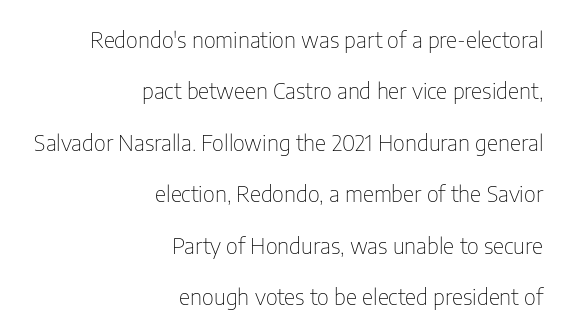
Q: Is the text bold? A: No.
Q: Is the text italic (slanted)? A: No, it is upright.
Q: Is the text underlined? A: No.
Q: How is the paragraph aligned? A: Right-aligned.
Q: Is the spacing between letters normal or unusually wide? A: Normal.
Q: Is the spacing between lines tight, normal or loose? A: Loose.
